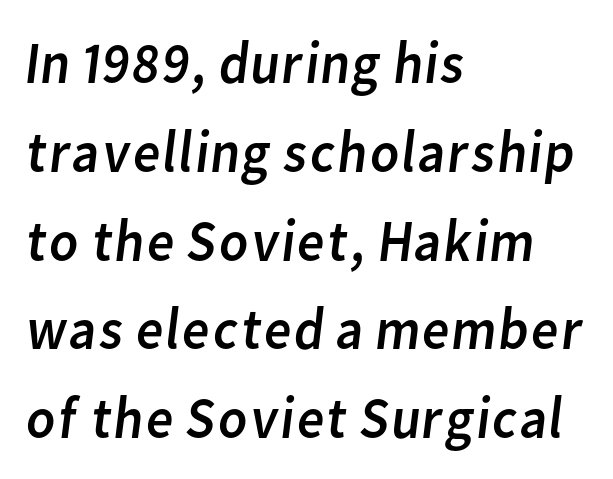
Leading matches the norm, producing a regular column. Is this a heavy cut? Hardly; it is regular or lighter. This sample uses plain, unmodified letter spacing. Regarding serifs, this sample does without them. Looks like regular typesetting: each glyph gets only the width it needs. Where is the straight margin? On the left.
